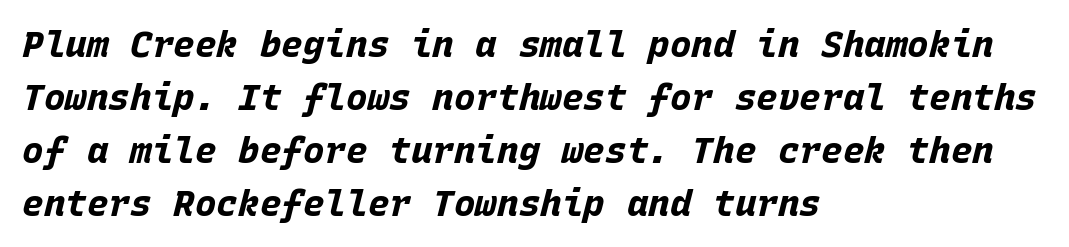
The image shows 36 px bold type, italic (leaning right), monospaced; set left-aligned, normal line spacing (1.47x), normal letter spacing, not underlined; low stroke contrast and a large x-height.
